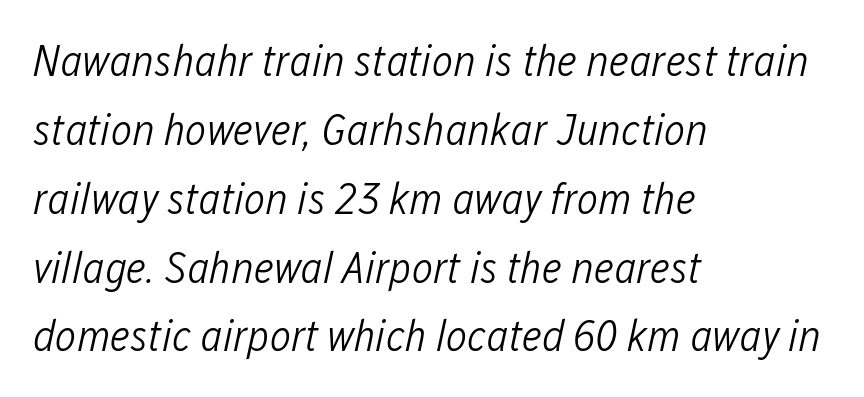
Q: Is the text bold? A: No.
Q: Is the text italic (slanted)? A: Yes, it leans right by about 12 degrees.
Q: Is the text underlined? A: No.
Q: How is the paragraph aligned? A: Left-aligned.
Q: Is the spacing between letters normal or unusually wide? A: Normal.
Q: Is the spacing between lines tight, normal or loose? A: Normal.
Q: Width (condensed, normal, or wide)? A: Condensed.
Q: Stroke contrast? A: Low.
Q: x-height? A: Medium.
Q: Monospaced? A: No.
